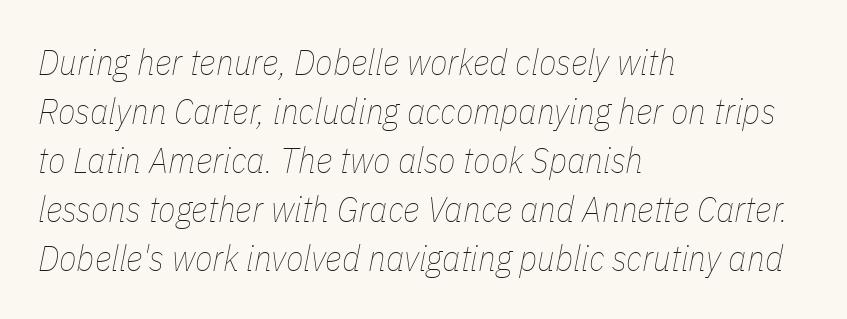
{"italic": "yes", "lean": "right", "slant_degrees": 11, "bold": "no", "weight": "thin", "width": "condensed", "stroke_contrast": "low", "x_height": "medium", "monospaced": "no", "underline": "no", "align": "left", "line_spacing": "normal", "line_spacing_ratio": 1.36, "letter_spacing": "normal", "letter_spacing_em": 0.0, "glyph_px": 36}
